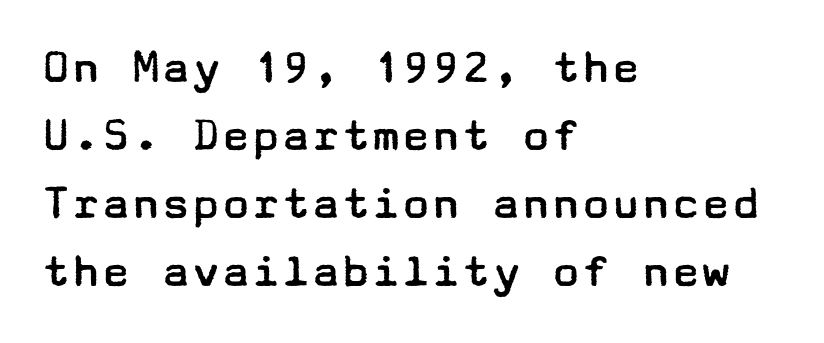
The foot of each line stays bare and open. Unlike a traditional serif, this face leaves its strokes unadorned. The gaps between neighbouring characters are ordinary and unremarkable. This is the regular roman posture of the typeface. Where is the straight margin? On the left. Stems here are at most as thick as an everyday book face.
